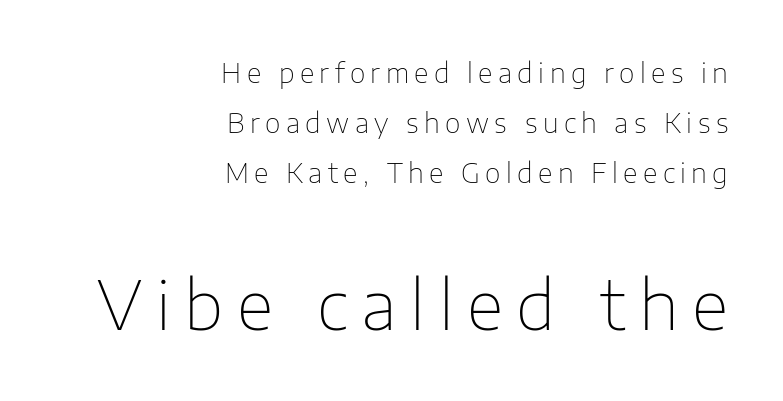
{"serif": "no", "italic": "no", "bold": "no", "weight": "thin", "width": "normal", "stroke_contrast": "low", "x_height": "medium", "monospaced": "no", "underline": "no", "align": "right", "line_spacing_ratio": 1.85, "letter_spacing": "wide", "letter_spacing_em": 0.2, "larger_block": "second", "size_ratio": 2.52, "glyph_px": 68}
